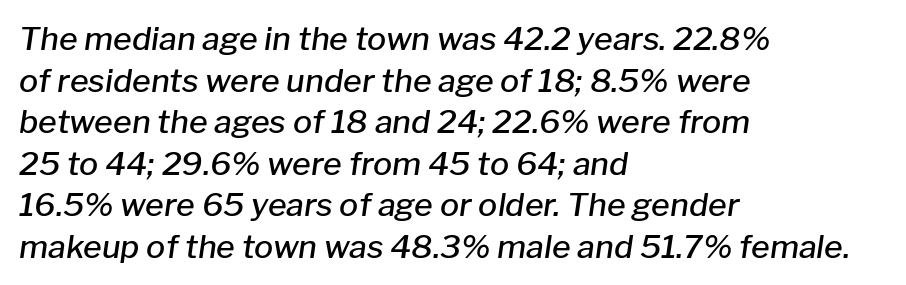
Q: Is the text bold? A: Semi-bold.
Q: Is the text italic (slanted)? A: Yes, it leans right by about 8 degrees.
Q: Is the text underlined? A: No.
Q: How is the paragraph aligned? A: Left-aligned.
Q: Is the spacing between letters normal or unusually wide? A: Normal.
Q: Is the spacing between lines tight, normal or loose? A: Normal.
Q: Width (condensed, normal, or wide)? A: Normal.
Q: Stroke contrast? A: Low.
Q: x-height? A: Medium.
Q: Monospaced? A: No.
